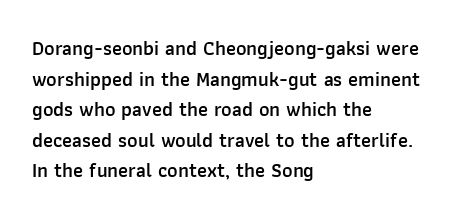
{"italic": "no", "bold": "semi", "underline": "no", "align": "left", "line_spacing": "normal", "line_spacing_ratio": 1.53, "letter_spacing": "normal", "letter_spacing_em": 0.0, "glyph_px": 20}
